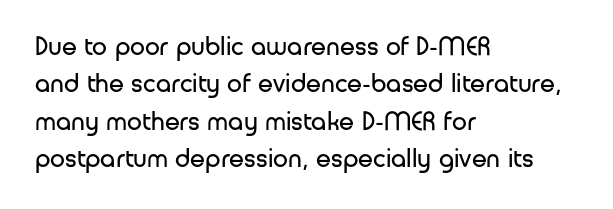
{"italic": "no", "bold": "no", "underline": "no", "align": "left", "line_spacing": "normal", "line_spacing_ratio": 1.38, "letter_spacing": "normal", "letter_spacing_em": 0.0, "glyph_px": 27}
